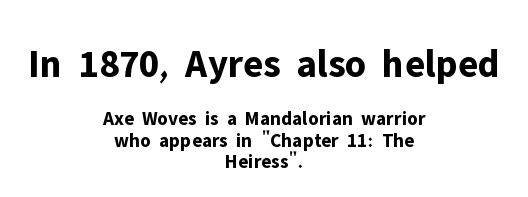
In terms of letterspacing, this is plain default setting. The axis of the letterforms is exactly vertical. These words are printed bold, with thick strokes throughout. Examine the stroke ends and you'll find no serifs. In this sample the first text group is rendered at the bigger scale. This sample has the flowing, uneven cadence of proportional lettering.
